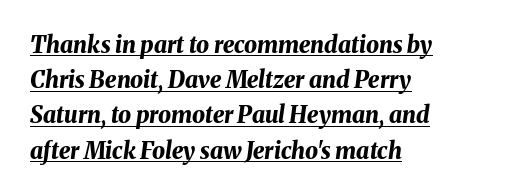
Q: Is the text bold? A: Yes.
Q: Is the text italic (slanted)? A: Yes, it leans right by about 8 degrees.
Q: Is the text underlined? A: Yes.
Q: How is the paragraph aligned? A: Left-aligned.
Q: Is the spacing between letters normal or unusually wide? A: Normal.
Q: Is the spacing between lines tight, normal or loose? A: Normal.
